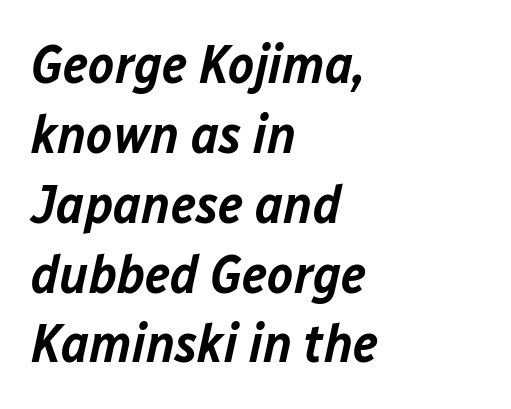
Compared with ordinary roman type, these characters are visibly tilted. Typesetter's note: demi weight, one step under bold. Check the space under the baseline: it is left empty. Proportional: the letters do not fall into vertical columns. Vertical spacing — default.
